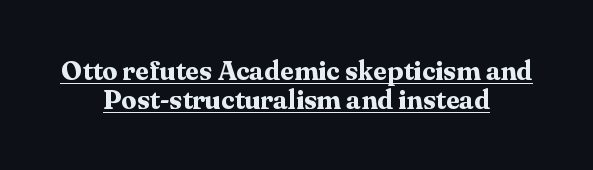
Q: Is the text bold? A: Yes.
Q: Is the text italic (slanted)? A: No, it is upright.
Q: Is the text underlined? A: Yes.
Q: How is the paragraph aligned? A: Centered.
Q: Is the spacing between letters normal or unusually wide? A: Normal.
Q: Is the spacing between lines tight, normal or loose? A: Tight.
